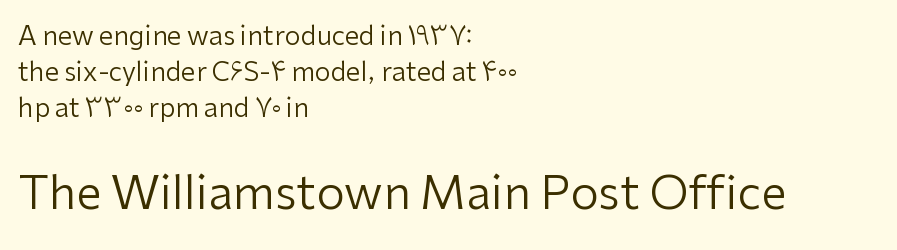
The image shows 46 px regular-weight sans-serif type, upright; set left-aligned, normal line spacing (1.38x), normal letter spacing, not underlined; the second (bottom) block is 1.77x larger; low stroke contrast and a medium x-height.
